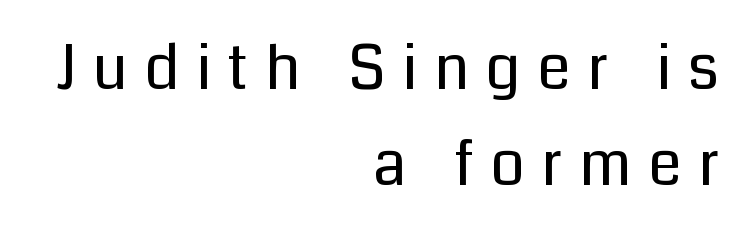
{"serif": "no", "italic": "no", "bold": "no", "weight": "regular", "width": "normal", "stroke_contrast": "low", "x_height": "medium", "monospaced": "no", "underline": "no", "align": "right", "line_spacing": "normal", "line_spacing_ratio": 1.57, "letter_spacing": "wide", "letter_spacing_em": 0.27, "glyph_px": 61}
